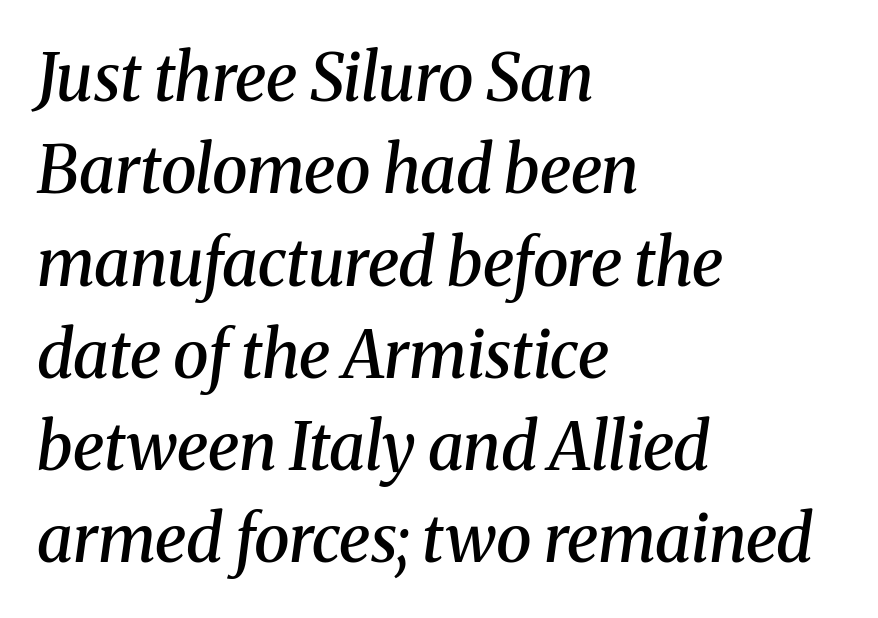
Compared with typical body copy, the letter spacing here is the same. The passage shown is typed in a proportional face where columns would drift. The face used here is seriffed, in the tradition of book romans. The block of text has a typical density, with ordinary space between rows.
